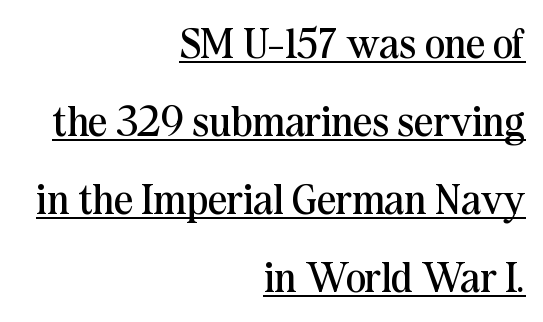
The face looks like a standard text weight, possibly lighter. Serifs: yes, visible at the terminals of the letterforms. You could not count columns in this text — the font is proportionally spaced. Horizontally, the lines are justified to the trailing edge only. The letters stand upright; this is a roman face. The passage shown is underscored from start to finish.
